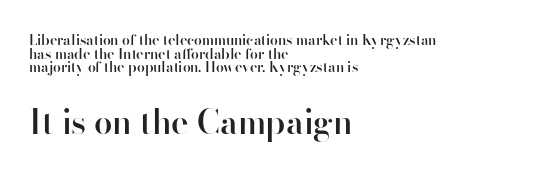
Q: Is the text bold? A: Semi-bold.
Q: Is the text italic (slanted)? A: No, it is upright.
Q: Is the typeface a serif or a sans-serif typeface? A: Sans-serif.
Q: Is the text underlined? A: No.
Q: How is the paragraph aligned? A: Left-aligned.
Q: Is the spacing between letters normal or unusually wide? A: Normal.
Q: Is the spacing between lines tight, normal or loose? A: Tight.
Q: Which block of text is set in a larger size, the first (top) or the second (bottom)? A: The second (bottom) one.
Q: Width (condensed, normal, or wide)? A: Normal.
Q: Stroke contrast? A: High.
Q: x-height? A: Small.
Q: Monospaced? A: No.
